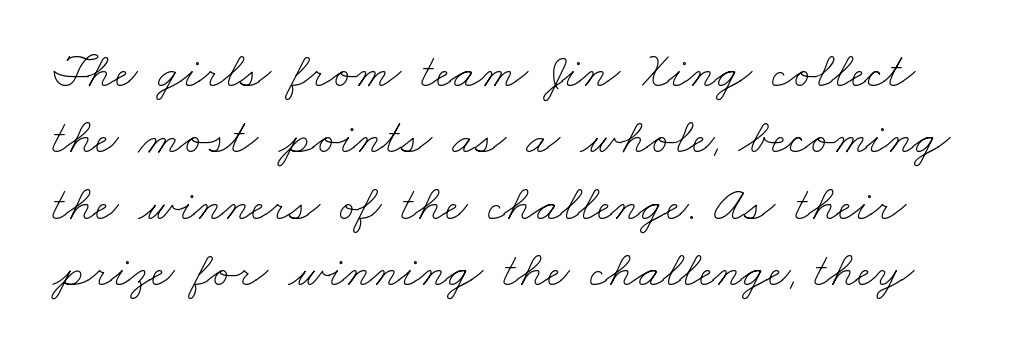
{"bold": "no", "weight": "thin", "width": "wide", "stroke_contrast": "low", "x_height": "small", "monospaced": "no", "underline": "no", "line_spacing": "normal", "line_spacing_ratio": 1.33, "letter_spacing": "normal", "letter_spacing_em": 0.0, "glyph_px": 50}
